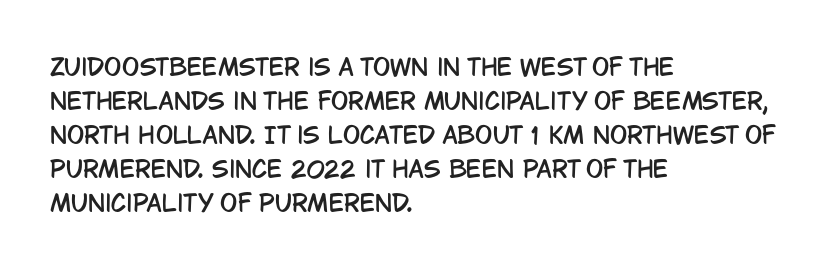
{"italic": "no", "underline": "no", "align": "left", "line_spacing": "normal", "line_spacing_ratio": 1.48, "letter_spacing": "normal", "letter_spacing_em": 0.0, "glyph_px": 23}
